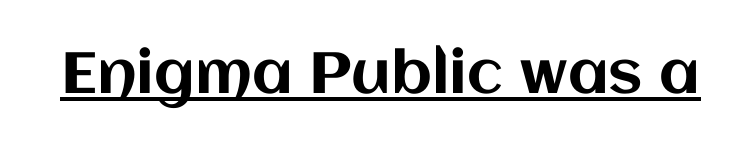
Q: Is the text italic (slanted)? A: No, it is upright.
Q: Is the text underlined? A: Yes.
Q: Is the spacing between letters normal or unusually wide? A: Normal.
Q: Width (condensed, normal, or wide)? A: Normal.
Q: Stroke contrast? A: Medium.
Q: x-height? A: Large.
Q: Monospaced? A: No.
